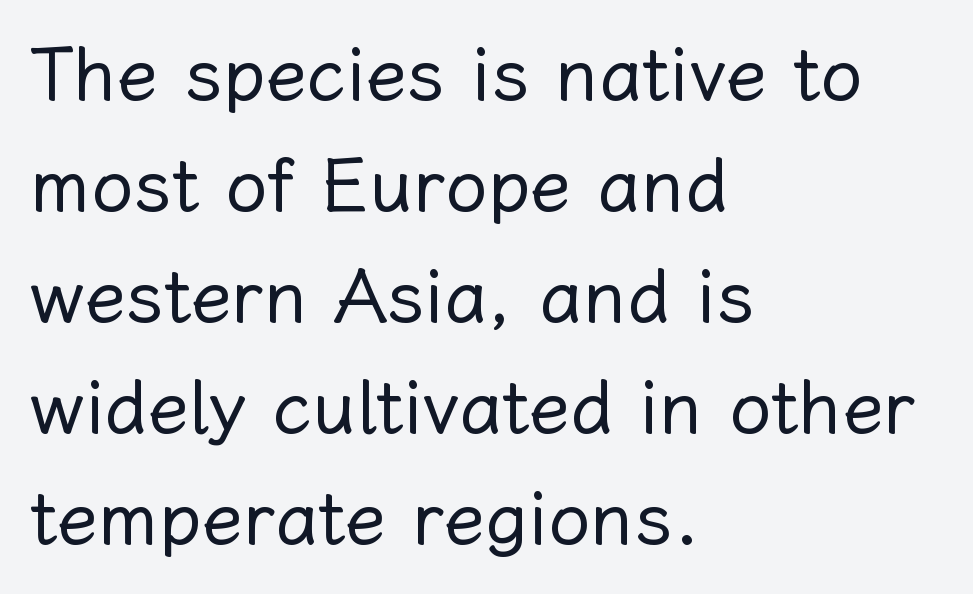
Q: Is the text bold? A: No.
Q: Is the text italic (slanted)? A: No, it is upright.
Q: Is the text underlined? A: No.
Q: How is the paragraph aligned? A: Left-aligned.
Q: Is the spacing between letters normal or unusually wide? A: Normal.
Q: Is the spacing between lines tight, normal or loose? A: Normal.
Q: Width (condensed, normal, or wide)? A: Normal.
Q: Stroke contrast? A: Low.
Q: x-height? A: Medium.
Q: Monospaced? A: No.
